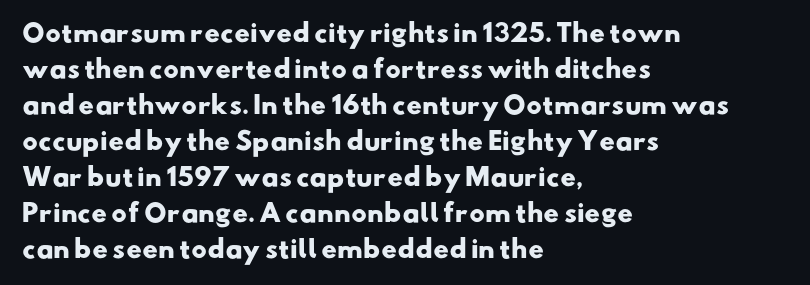
{"bold": "yes", "underline": "no", "align": "left", "line_spacing": "normal", "line_spacing_ratio": 1.5, "letter_spacing": "normal", "letter_spacing_em": 0.0, "glyph_px": 24}
